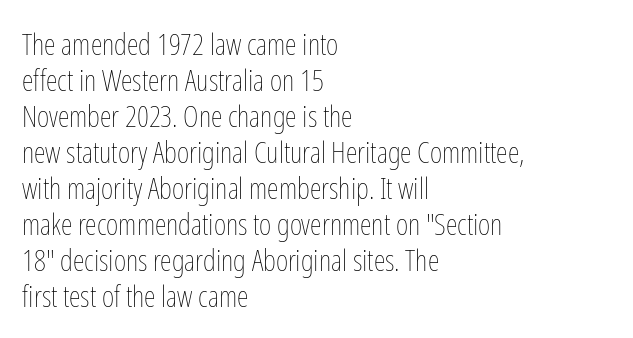
Q: Is the text bold? A: No.
Q: Is the text italic (slanted)? A: No, it is upright.
Q: Is the text underlined? A: No.
Q: How is the paragraph aligned? A: Left-aligned.
Q: Is the spacing between letters normal or unusually wide? A: Normal.
Q: Width (condensed, normal, or wide)? A: Condensed.
Q: Stroke contrast? A: Low.
Q: x-height? A: Medium.
Q: Monospaced? A: No.
